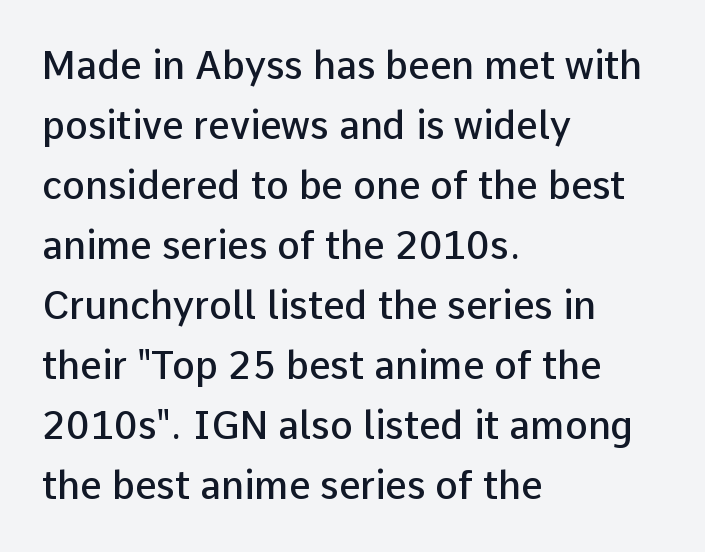
The image shows 38 px semibold sans-serif type, upright; set left-aligned, normal line spacing (1.58x), normal letter spacing, not underlined; low stroke contrast and a medium x-height.
